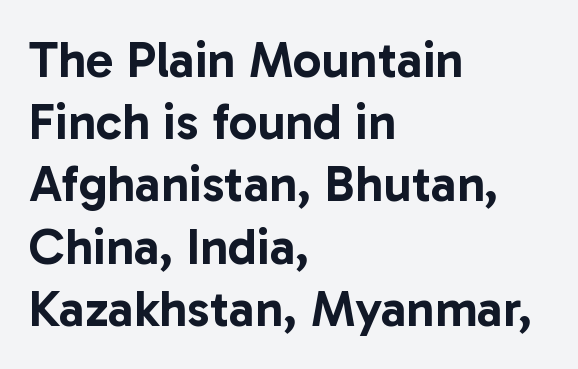
The image shows 51 px sans-serif type, upright; set left-aligned, line spacing 1.22x, normal letter spacing, not underlined; low stroke contrast and a medium x-height.
